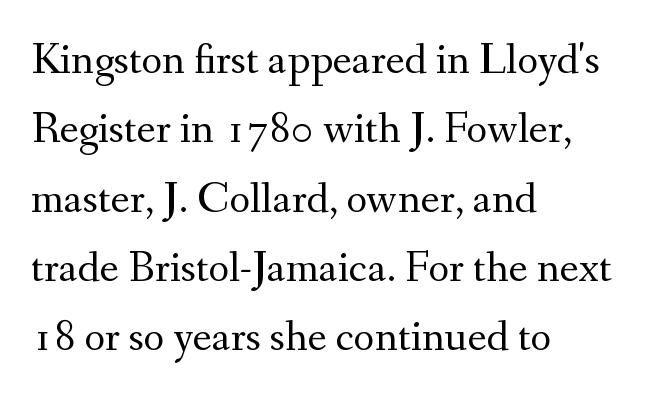
Characters remain perfectly vertical along every line. Notice how the passage keeps a crisp vertical edge on the left only. Do the characters align in a grid? No, the font is proportional. Summary of vertical rhythm: regular, with standard interline spacing. Note: serifs present on the glyphs. Only glyphs here, with clear space below each row.
